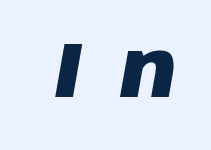
Q: Is the text bold? A: Yes.
Q: Is the text italic (slanted)? A: Yes, it leans right by about 10 degrees.
Q: Is the text underlined? A: No.
Q: Is the spacing between letters normal or unusually wide? A: Unusually wide.
Q: Width (condensed, normal, or wide)? A: Normal.
Q: Stroke contrast? A: Low.
Q: x-height? A: Large.
Q: Monospaced? A: No.
